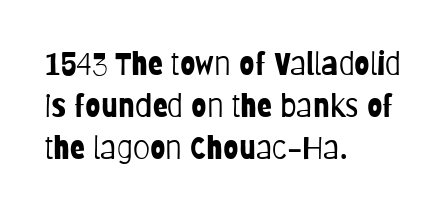
Q: Is the text bold? A: No.
Q: Is the text italic (slanted)? A: No, it is upright.
Q: Is the typeface a serif or a sans-serif typeface? A: Sans-serif.
Q: Is the text underlined? A: No.
Q: How is the paragraph aligned? A: Left-aligned.
Q: Is the spacing between letters normal or unusually wide? A: Normal.
Q: Is the spacing between lines tight, normal or loose? A: Normal.
Q: Width (condensed, normal, or wide)? A: Condensed.
Q: Stroke contrast? A: Low.
Q: x-height? A: Large.
Q: Monospaced? A: No.
